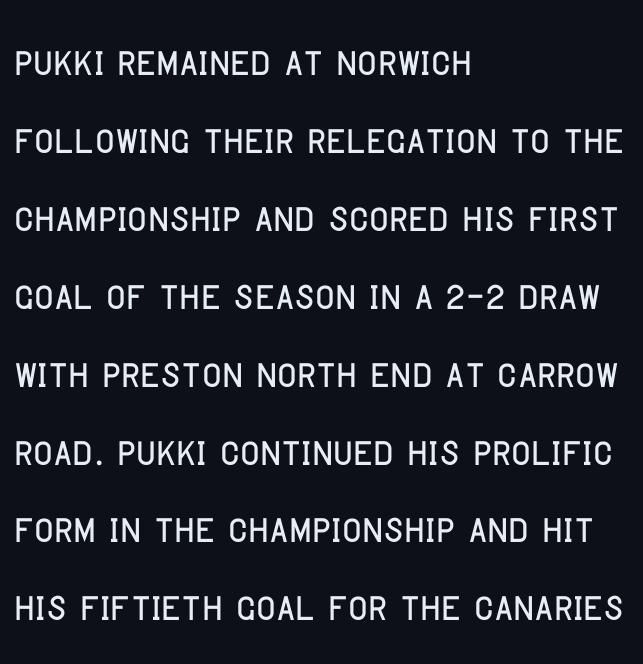
The image shows 53 px condensed sans-serif type, upright; set left-aligned, normal line spacing (1.47x), normal letter spacing, not underlined; low stroke contrast and a large x-height.
